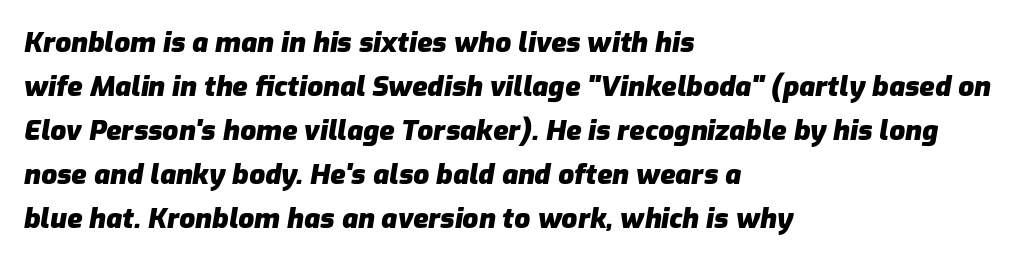
Q: Is the text bold? A: Yes.
Q: Is the text italic (slanted)? A: Yes, it leans right by about 9 degrees.
Q: Is the text underlined? A: No.
Q: How is the paragraph aligned? A: Left-aligned.
Q: Is the spacing between letters normal or unusually wide? A: Normal.
Q: Is the spacing between lines tight, normal or loose? A: Normal.
Q: Width (condensed, normal, or wide)? A: Normal.
Q: Stroke contrast? A: Low.
Q: x-height? A: Medium.
Q: Monospaced? A: No.
